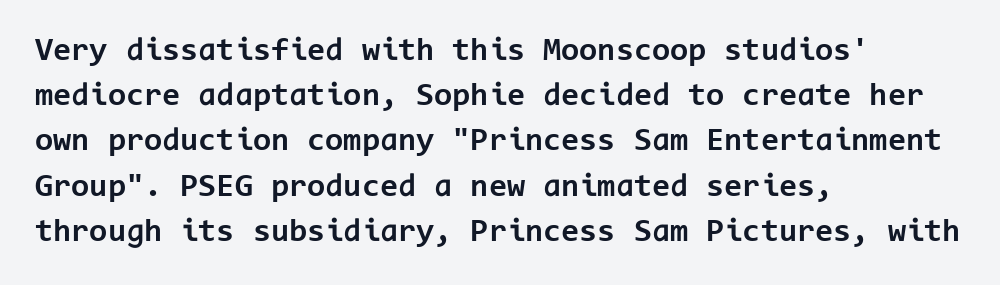
The rows are spaced the way most documents space them. These lines were composed using upright roman letters. A clean baseline with only descenders dipping below it. These lines are set flush left with a ragged right edge. Tracking here is standard; glyphs follow each other at the usual distance. Is this a fixed-width face? Yes — each glyph sits in an identical cell.
